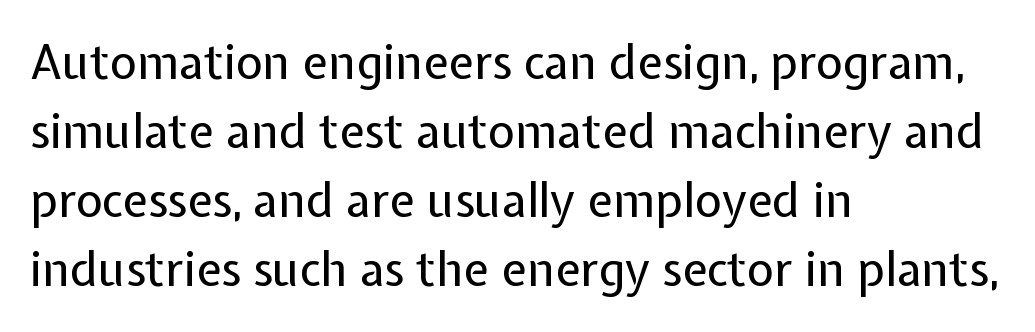
{"serif": "no", "italic": "no", "bold": "no", "weight": "regular", "width": "normal", "stroke_contrast": "low", "x_height": "medium", "monospaced": "no", "underline": "no", "align": "left", "line_spacing": "normal", "line_spacing_ratio": 1.47, "letter_spacing": "normal", "letter_spacing_em": 0.0, "glyph_px": 47}
